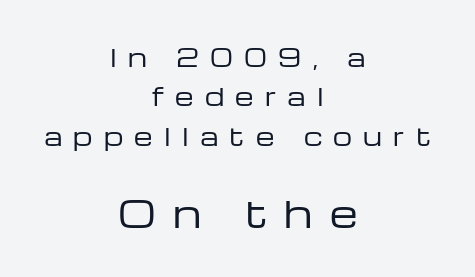
Q: Is the text bold? A: No.
Q: Is the text italic (slanted)? A: No, it is upright.
Q: Is the typeface a serif or a sans-serif typeface? A: Sans-serif.
Q: Is the text underlined? A: No.
Q: How is the paragraph aligned? A: Centered.
Q: Is the spacing between letters normal or unusually wide? A: Unusually wide.
Q: Is the spacing between lines tight, normal or loose? A: Normal.
Q: Which block of text is set in a larger size, the first (top) or the second (bottom)? A: The second (bottom) one.
Q: Width (condensed, normal, or wide)? A: Wide.
Q: Stroke contrast? A: Low.
Q: x-height? A: Medium.
Q: Monospaced? A: No.
